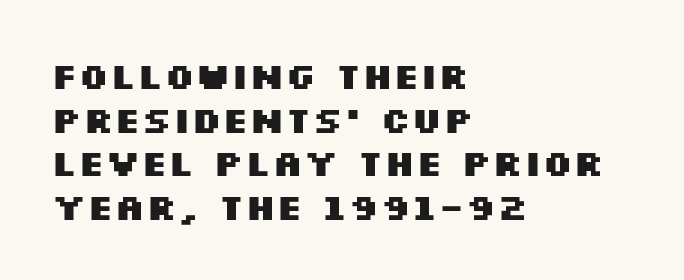
Q: Is the text bold? A: Yes.
Q: Is the text italic (slanted)? A: No, it is upright.
Q: Is the typeface a serif or a sans-serif typeface? A: Sans-serif.
Q: Is the text underlined? A: No.
Q: How is the paragraph aligned? A: Left-aligned.
Q: Is the spacing between letters normal or unusually wide? A: Normal.
Q: Width (condensed, normal, or wide)? A: Wide.
Q: Stroke contrast? A: Medium.
Q: x-height? A: Large.
Q: Monospaced? A: No.
